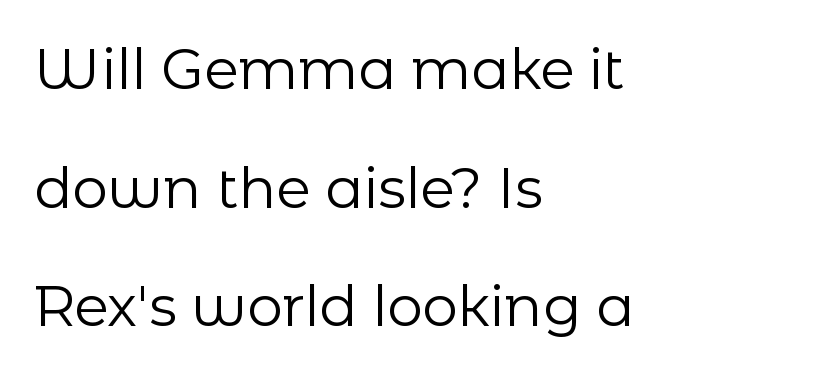
The image shows 56 px regular-weight sans-serif type, upright; set left-aligned, loose line spacing (2.12x), normal letter spacing, not underlined; low stroke contrast and a medium x-height.
